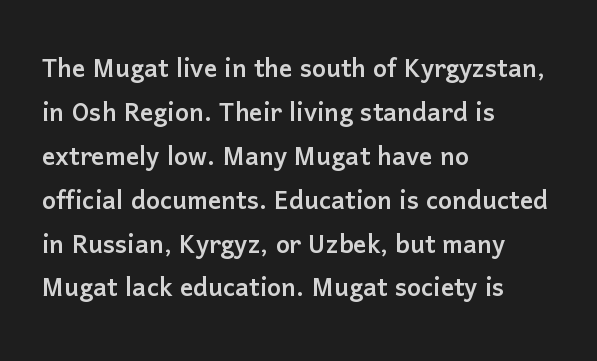
{"serif": "no", "italic": "no", "width": "normal", "stroke_contrast": "low", "x_height": "medium", "monospaced": "no", "underline": "no", "align": "left", "line_spacing": "normal", "line_spacing_ratio": 1.33, "letter_spacing": "normal", "letter_spacing_em": 0.0, "glyph_px": 33}
